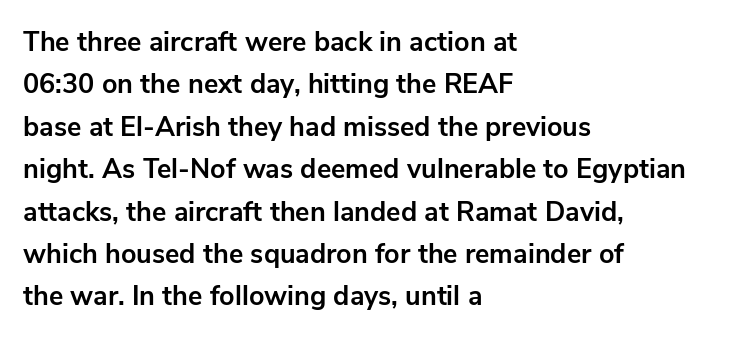
The image shows 27 px bold type, upright; set left-aligned, normal line spacing (1.57x), normal letter spacing, not underlined.
